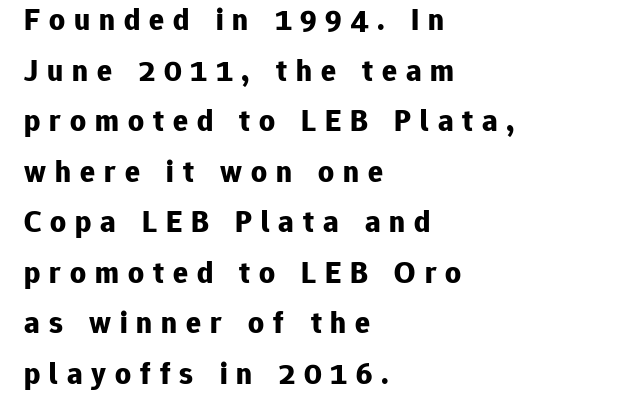
Notice how the passage keeps a crisp vertical edge on the left only. A dark, heavy texture on the line: the type is bold. The vertical gap from one line to the next is medium. Words appear elongated and porous because spacing is wide. The font family rendered here belongs to the sans-serif group. The passage shown is not underscored anywhere.
